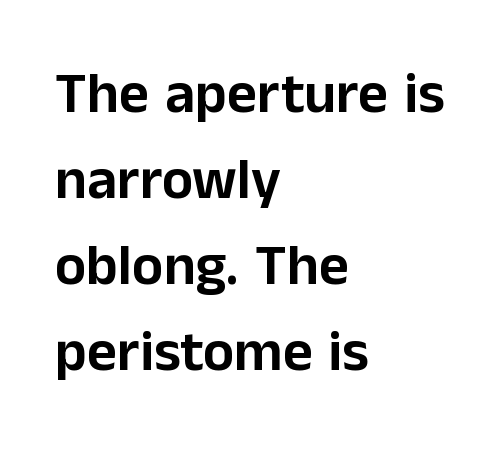
Vertically, the passage feels balanced, rows spaced as you'd expect. The rendering shows plain stroke endings on the letterforms — a sans-serif design. The foot of each line stays bare and open. Quick note: not italic, upright.
